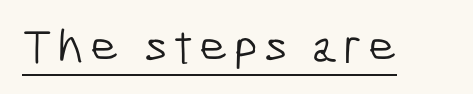
The image shows 49 px light, condensed sans-serif type; set underlined; low stroke contrast and a medium x-height.
